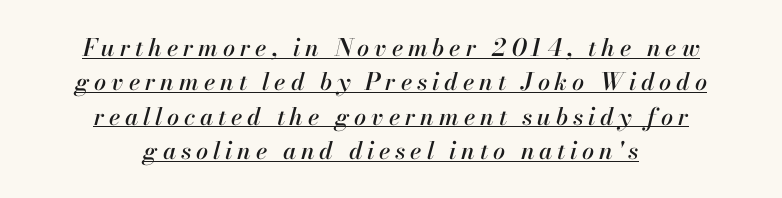
Normally led — the rows are evenly, conventionally spaced. Alignment: centered. The letters are slanted; this is an italic face. You could only call the tracking loose — the letters float apart.
